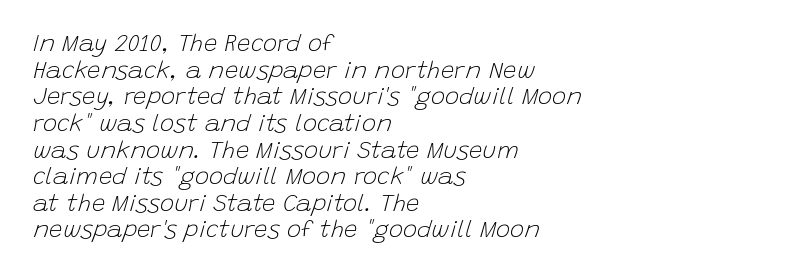
The paragraph shown leans on its left margin. Is the letter spacing exaggerated? No — it looks like the ordinary default. The weight tops out at a normal text grade. The space beneath each line is pristine and unruled.
